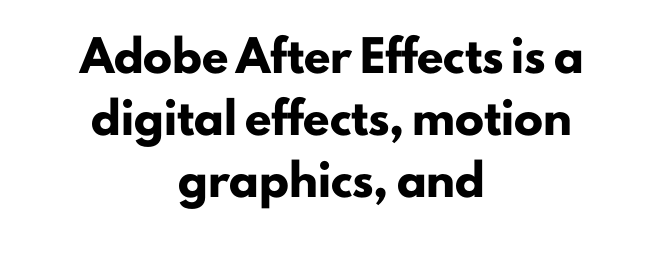
Honestly, the letter spacing is just normal — you wouldn't notice it. The baseline area is clear. Ordinary non-slanted type is in use. Unlike a traditional serif, this face leaves its strokes unadorned. Do the characters align in a grid? No, the font is proportional.
